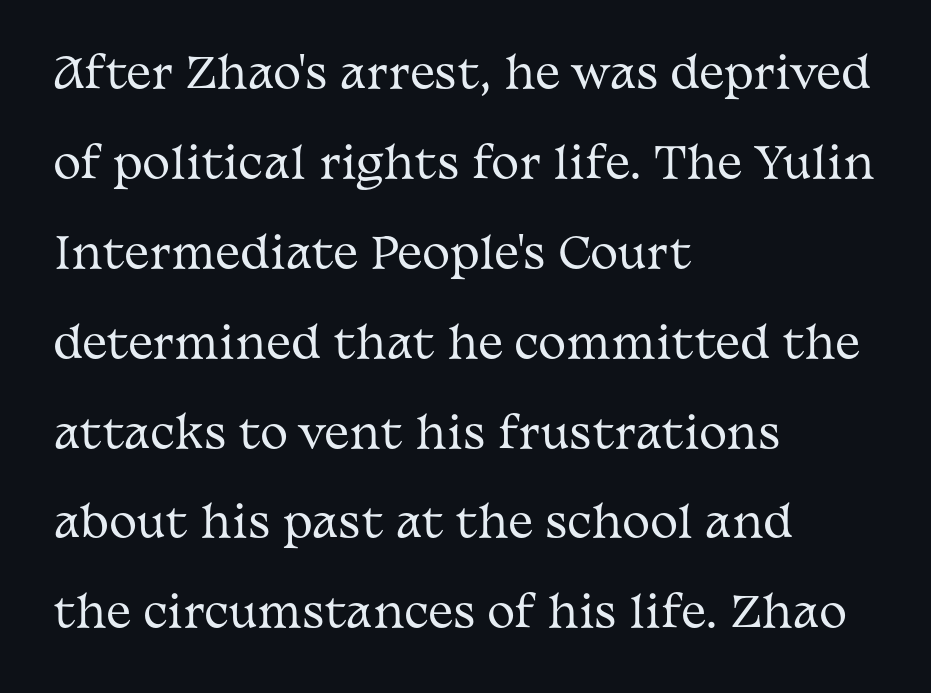
The image shows 42 px regular-weight, wide serif type, upright; set left-aligned, loose line spacing (2.14x), normal letter spacing, not underlined; medium stroke contrast and a medium x-height.
